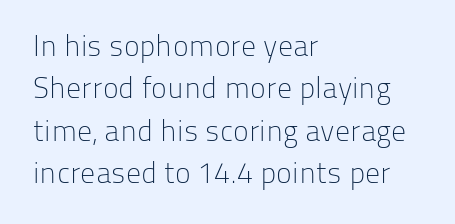
{"serif": "no", "italic": "no", "bold": "no", "weight": "light", "width": "normal", "stroke_contrast": "low", "x_height": "medium", "monospaced": "no", "underline": "no", "align": "left", "line_spacing": "normal", "line_spacing_ratio": 1.41, "letter_spacing": "normal", "letter_spacing_em": 0.0, "glyph_px": 30}
